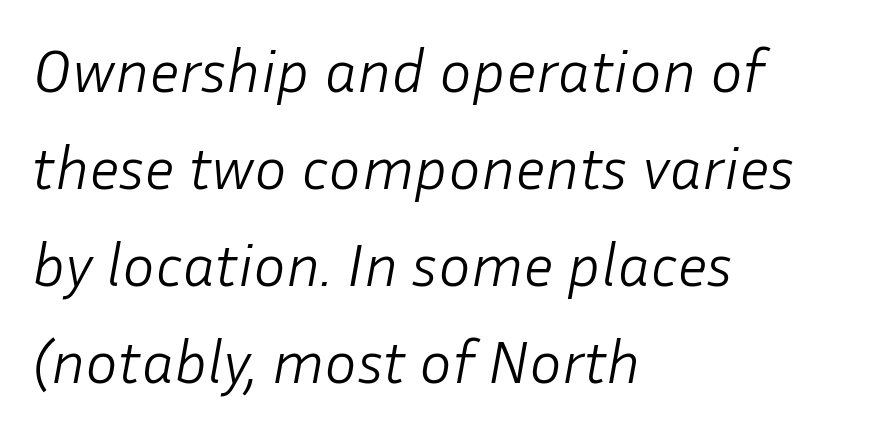
Q: Is the text bold? A: No.
Q: Is the text italic (slanted)? A: Yes, it leans right by about 10 degrees.
Q: Is the text underlined? A: No.
Q: How is the paragraph aligned? A: Left-aligned.
Q: Is the spacing between letters normal or unusually wide? A: Normal.
Q: Is the spacing between lines tight, normal or loose? A: Normal.
Q: Width (condensed, normal, or wide)? A: Normal.
Q: Stroke contrast? A: Low.
Q: x-height? A: Medium.
Q: Monospaced? A: No.
